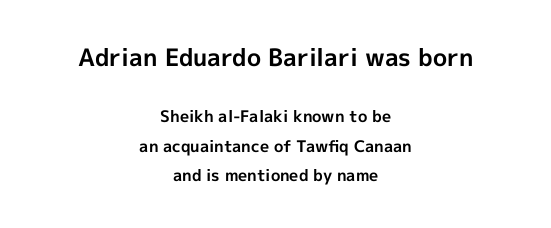
Q: Is the text bold? A: Yes.
Q: Is the text italic (slanted)? A: No, it is upright.
Q: Is the text underlined? A: No.
Q: How is the paragraph aligned? A: Centered.
Q: Is the spacing between letters normal or unusually wide? A: Normal.
Q: Which block of text is set in a larger size, the first (top) or the second (bottom)? A: The first (top) one.
